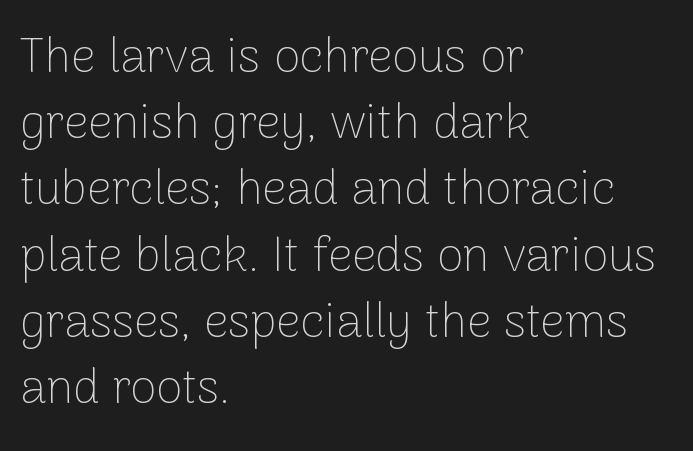
{"serif": "no", "italic": "no", "bold": "no", "weight": "thin", "width": "normal", "stroke_contrast": "low", "x_height": "medium", "monospaced": "no", "underline": "no", "align": "left", "line_spacing": "normal", "line_spacing_ratio": 1.38, "letter_spacing": "normal", "letter_spacing_em": 0.0, "glyph_px": 48}
